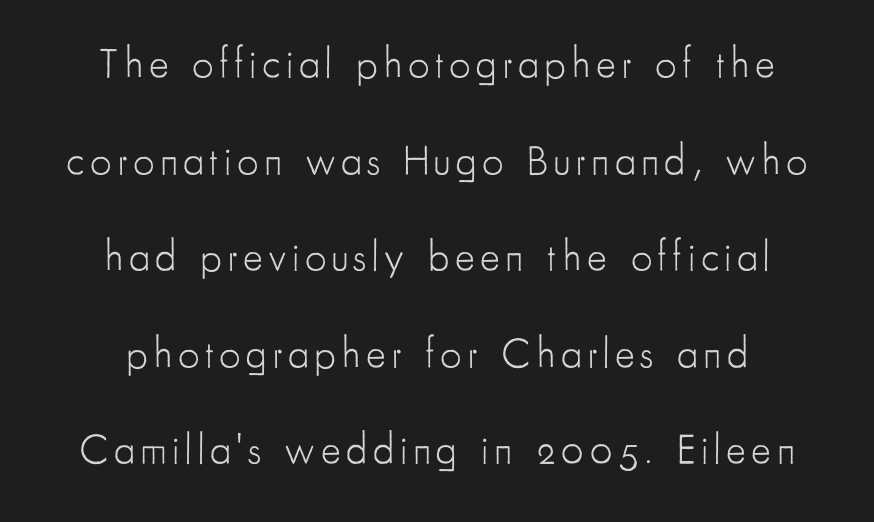
Q: Is the text bold? A: No.
Q: Is the text italic (slanted)? A: No, it is upright.
Q: Is the typeface a serif or a sans-serif typeface? A: Sans-serif.
Q: Is the text underlined? A: No.
Q: Is the spacing between lines tight, normal or loose? A: Loose.
Q: Width (condensed, normal, or wide)? A: Condensed.
Q: Stroke contrast? A: Low.
Q: x-height? A: Small.
Q: Monospaced? A: No.
